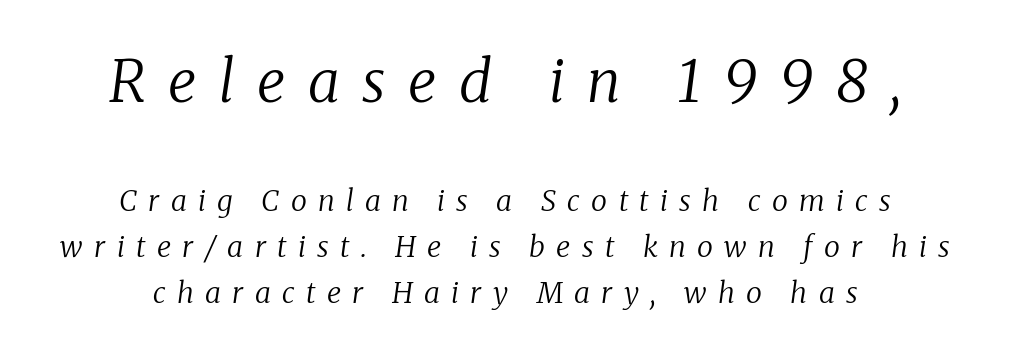
Q: Is the text bold? A: No.
Q: Is the text italic (slanted)? A: Yes, it leans right by about 8 degrees.
Q: Is the typeface a serif or a sans-serif typeface? A: Serif.
Q: Is the text underlined? A: No.
Q: How is the paragraph aligned? A: Centered.
Q: Is the spacing between letters normal or unusually wide? A: Unusually wide.
Q: Is the spacing between lines tight, normal or loose? A: Normal.
Q: Which block of text is set in a larger size, the first (top) or the second (bottom)? A: The first (top) one.
Q: Width (condensed, normal, or wide)? A: Normal.
Q: Stroke contrast? A: Low.
Q: x-height? A: Medium.
Q: Monospaced? A: No.
